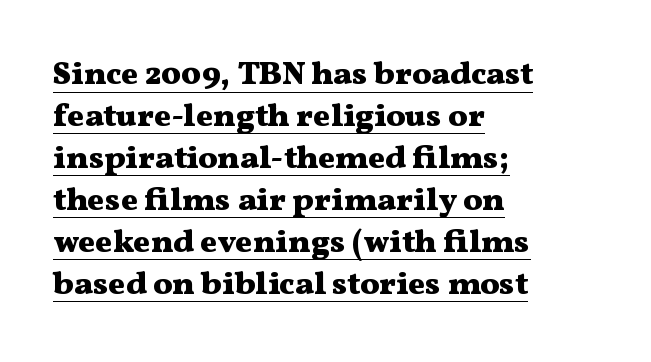
The image shows 32 px heavy, wide serif type, upright; set left-aligned, normal line spacing (1.31x), normal letter spacing, underlined; medium stroke contrast and a medium x-height.
